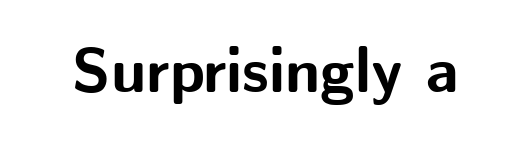
{"serif": "no", "italic": "no", "bold": "yes", "weight": "bold", "width": "normal", "stroke_contrast": "medium", "x_height": "medium", "monospaced": "no", "underline": "no", "letter_spacing": "normal", "letter_spacing_em": 0.0, "glyph_px": 63}
